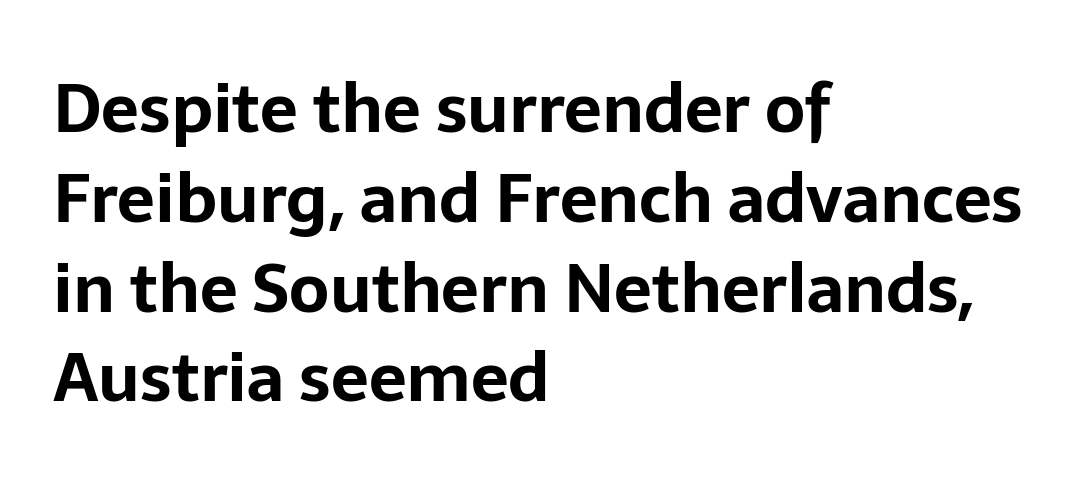
The image shows 67 px bold sans-serif type, upright; set left-aligned, normal line spacing (1.34x), normal letter spacing, not underlined; low stroke contrast and a medium x-height.
